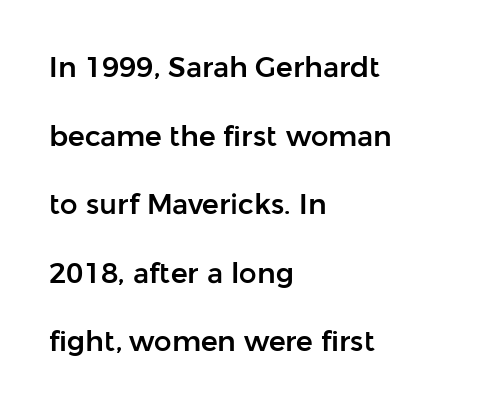
{"serif": "no", "italic": "no", "width": "normal", "stroke_contrast": "low", "x_height": "medium", "monospaced": "no", "underline": "no", "align": "left", "line_spacing": "loose", "line_spacing_ratio": 2.45, "letter_spacing": "normal", "letter_spacing_em": 0.0, "glyph_px": 28}
